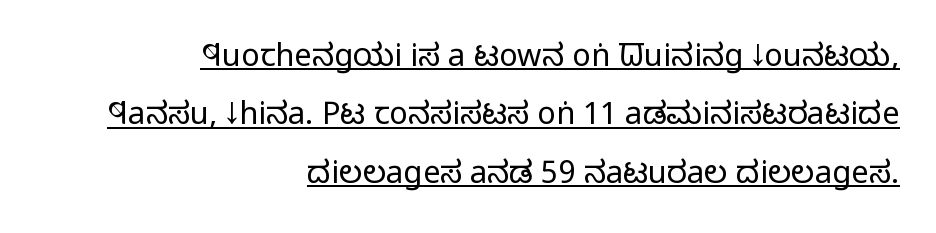
{"serif": "no", "italic": "no", "bold": "no", "weight": "regular", "width": "condensed", "stroke_contrast": "low", "x_height": "large", "monospaced": "no", "underline": "yes", "align": "right", "line_spacing_ratio": 1.88, "letter_spacing": "normal", "letter_spacing_em": 0.0, "glyph_px": 31}
